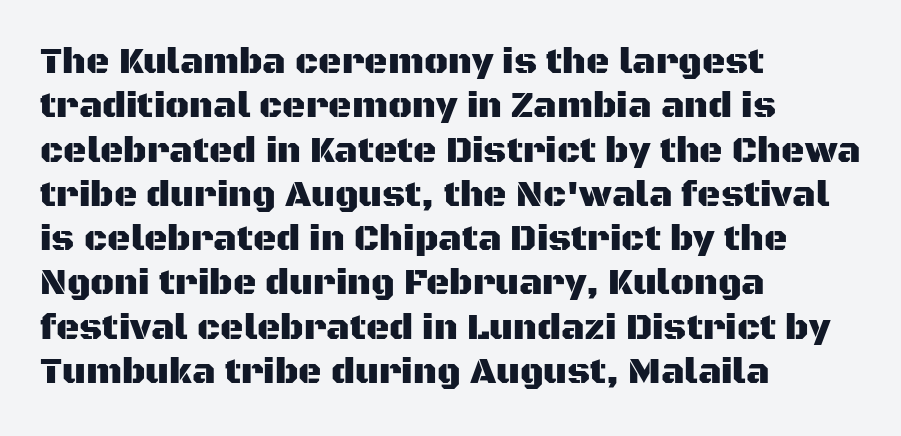
{"serif": "no", "italic": "no", "width": "normal", "stroke_contrast": "medium", "x_height": "large", "monospaced": "no", "underline": "no", "align": "left", "line_spacing_ratio": 1.23, "letter_spacing": "normal", "letter_spacing_em": 0.0, "glyph_px": 36}
